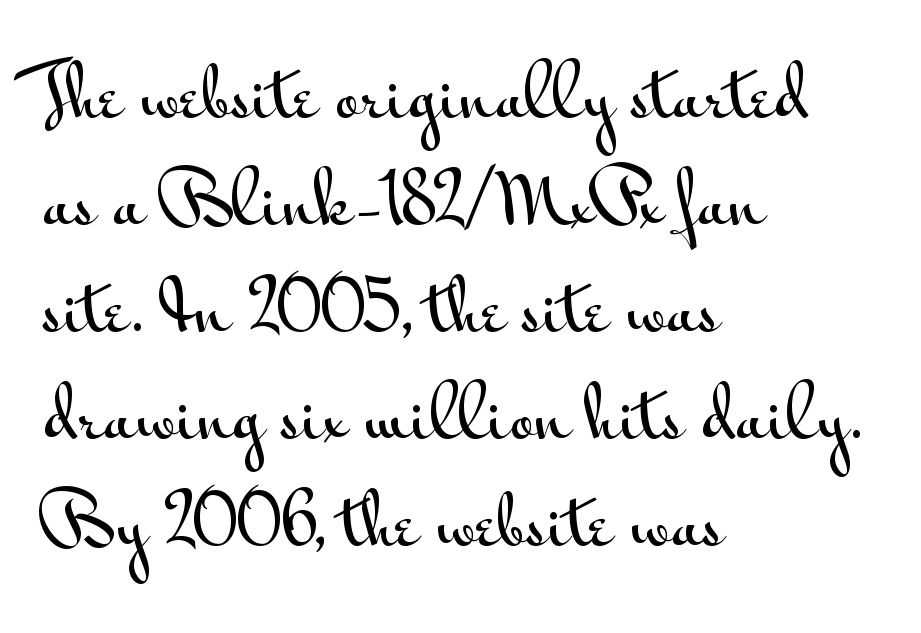
Q: Is the typeface a serif or a sans-serif typeface? A: Sans-serif.
Q: Is the text underlined? A: No.
Q: How is the paragraph aligned? A: Left-aligned.
Q: Is the spacing between letters normal or unusually wide? A: Normal.
Q: Is the spacing between lines tight, normal or loose? A: Normal.
Q: Width (condensed, normal, or wide)? A: Wide.
Q: Stroke contrast? A: Medium.
Q: x-height? A: Small.
Q: Monospaced? A: No.
